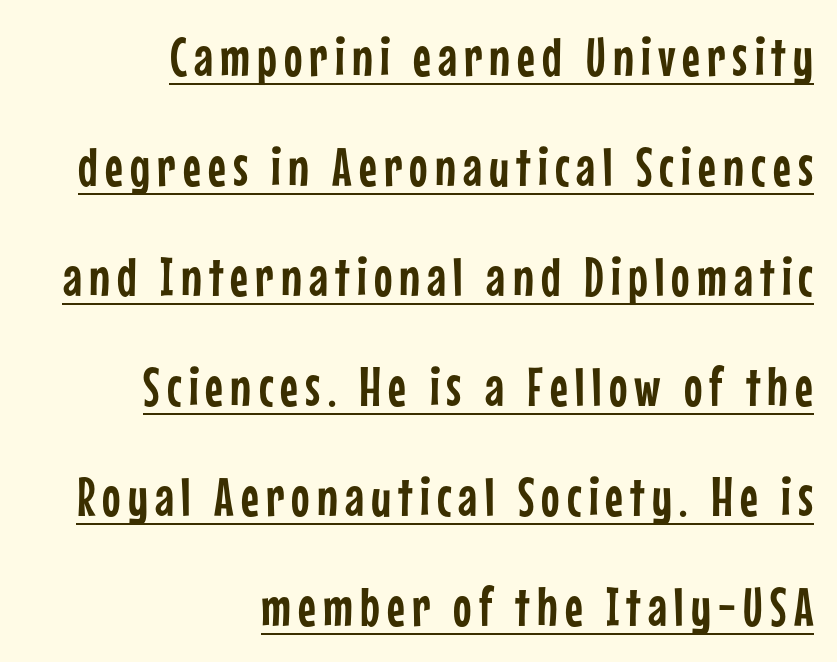
{"serif": "no", "italic": "no", "width": "condensed", "stroke_contrast": "low", "x_height": "medium", "monospaced": "no", "underline": "yes", "align": "right", "line_spacing": "loose", "line_spacing_ratio": 2.0, "glyph_px": 55}
